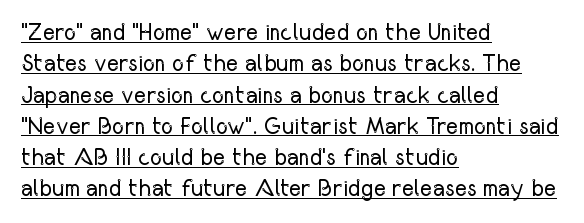
The image shows 23 px text type, upright; set left-aligned, normal line spacing (1.36x), normal letter spacing, underlined.
